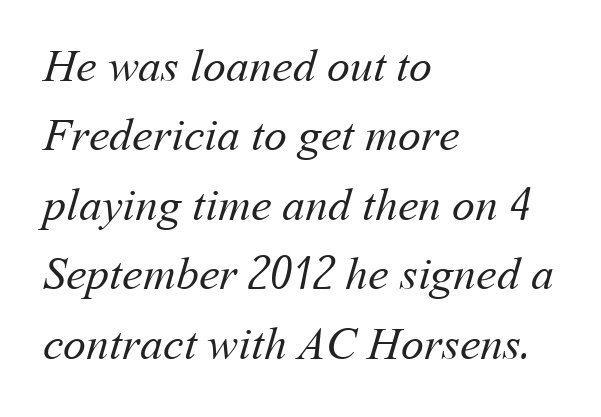
The image shows 46 px regular-weight type; set left-aligned, normal line spacing (1.51x), normal letter spacing, not underlined; medium stroke contrast and a medium x-height.
